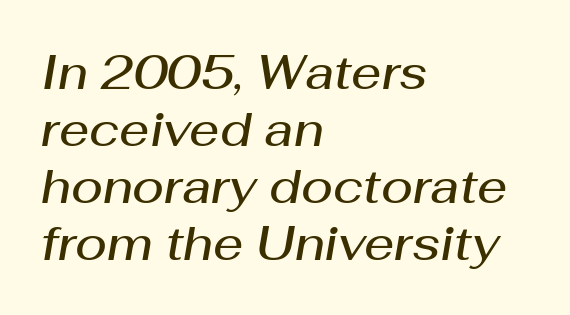
The image shows 47 px semibold type, italic (leaning right); set left-aligned, line spacing 1.21x, normal letter spacing, not underlined; medium stroke contrast and a medium x-height.
